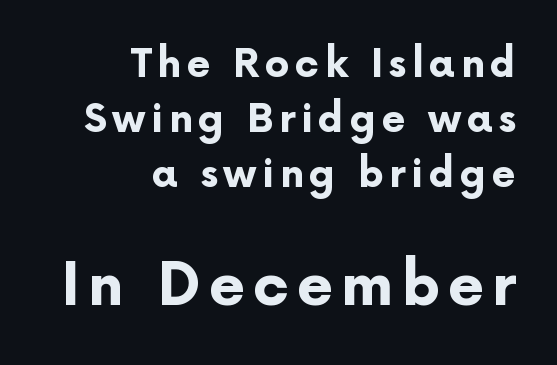
The image shows 58 px bold sans-serif type, upright; set right-aligned, normal line spacing (1.41x), not underlined; the second (bottom) block is 1.49x larger; low stroke contrast and a medium x-height.
